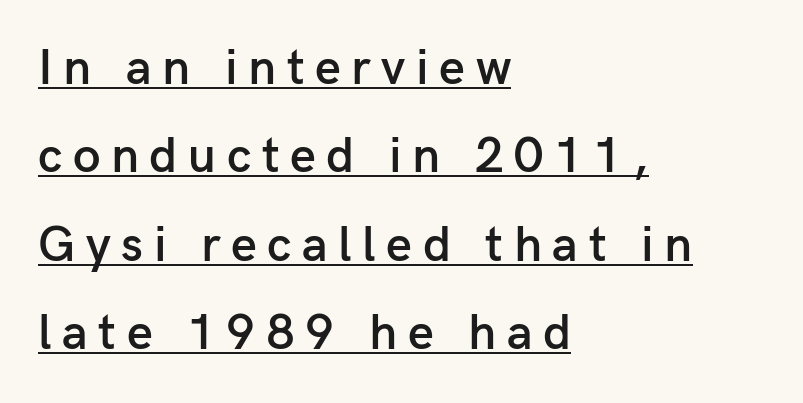
The strokes are fattened partway — semibold, not bold. This rendering features underlined lettering. Stroke terminals: plain, sans-serif. This is the regular roman posture of the typeface. Every row of glyphs begins at an identical x-position on the left. Tracking value appears strongly positive — letters spread wide.
